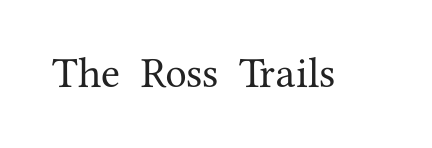
Q: Is the text italic (slanted)? A: No, it is upright.
Q: Is the typeface a serif or a sans-serif typeface? A: Serif.
Q: Is the text underlined? A: No.
Q: Is the spacing between letters normal or unusually wide? A: Normal.
Q: Width (condensed, normal, or wide)? A: Normal.
Q: Stroke contrast? A: Medium.
Q: x-height? A: Medium.
Q: Monospaced? A: No.
